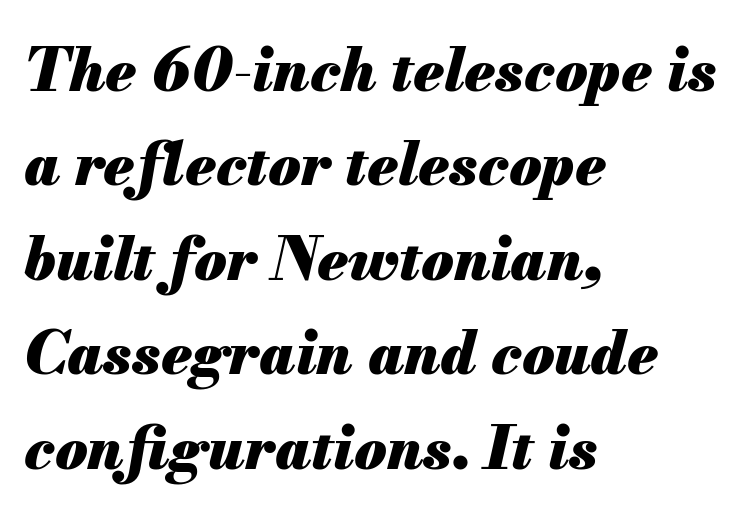
Q: Is the text bold? A: Yes.
Q: Is the text italic (slanted)? A: Yes, it leans right by about 13 degrees.
Q: Is the text underlined? A: No.
Q: How is the paragraph aligned? A: Left-aligned.
Q: Is the spacing between letters normal or unusually wide? A: Normal.
Q: Is the spacing between lines tight, normal or loose? A: Normal.
Q: Width (condensed, normal, or wide)? A: Normal.
Q: Stroke contrast? A: Medium.
Q: x-height? A: Small.
Q: Monospaced? A: No.
